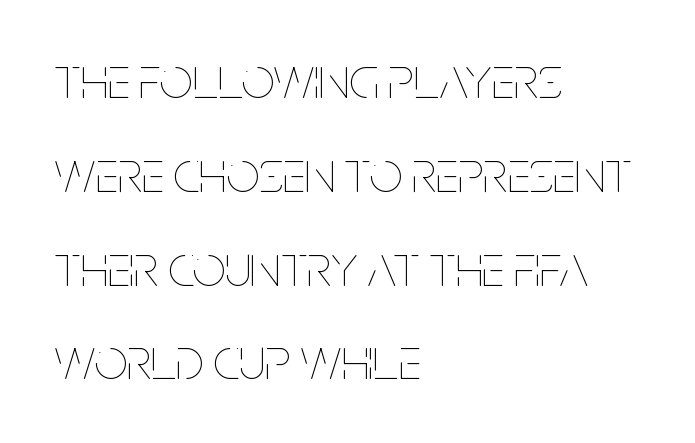
Q: Is the text bold? A: No.
Q: Is the text italic (slanted)? A: No, it is upright.
Q: Is the text underlined? A: No.
Q: How is the paragraph aligned? A: Left-aligned.
Q: Is the spacing between letters normal or unusually wide? A: Normal.
Q: Is the spacing between lines tight, normal or loose? A: Normal.
Q: Width (condensed, normal, or wide)? A: Condensed.
Q: Stroke contrast? A: Low.
Q: x-height? A: Large.
Q: Monospaced? A: No.
